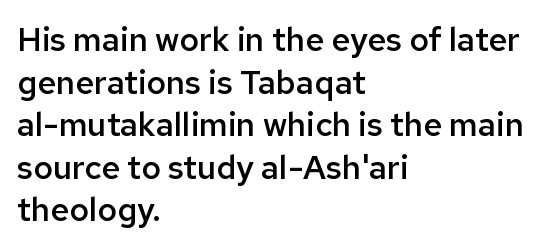
Tall strokes in this sample are plumb rather than angled. The rag falls on the right side of this text block. Compared with an ordinary text face, these strokes are moderately heavier — a semibold. Character widths vary here, with narrow letters taking less room than wide ones. In terms of letterspacing, this is plain default setting.
